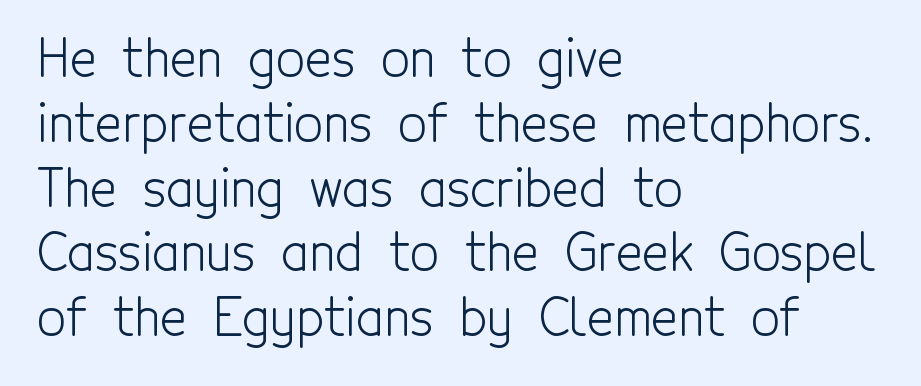
Q: Is the text bold? A: No.
Q: Is the text italic (slanted)? A: No, it is upright.
Q: Is the typeface a serif or a sans-serif typeface? A: Sans-serif.
Q: Is the text underlined? A: No.
Q: How is the paragraph aligned? A: Left-aligned.
Q: Is the spacing between letters normal or unusually wide? A: Normal.
Q: Is the spacing between lines tight, normal or loose? A: Normal.
Q: Width (condensed, normal, or wide)? A: Condensed.
Q: x-height? A: Medium.
Q: Monospaced? A: No.
